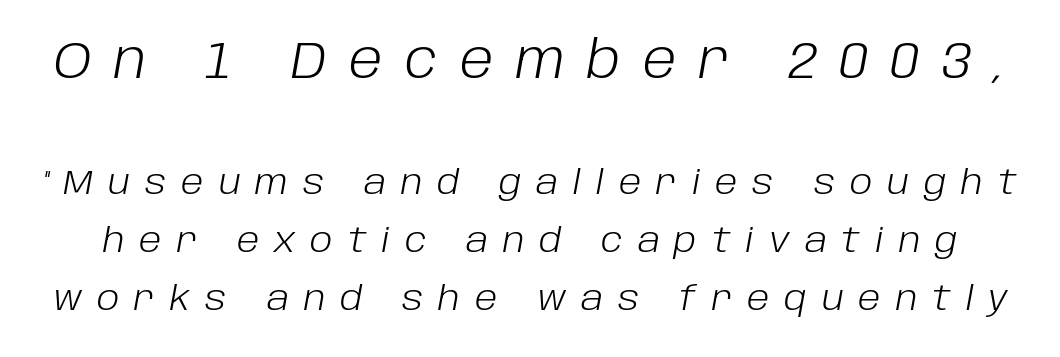
Words float on clear page, feet unadorned. A student would notice the top passage is typeset larger than what follows. Letter spacing: wide. The face used here is proportionally spaced, like ordinary book or web type.
